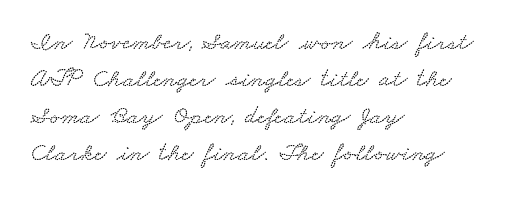
The image shows 26 px text type; set left-aligned, normal line spacing (1.42x), normal letter spacing, not underlined.
